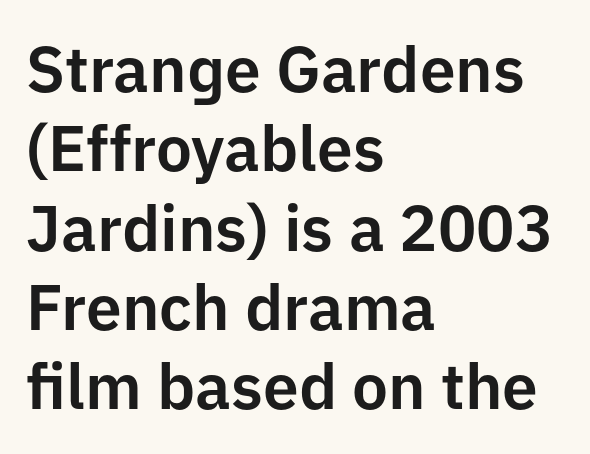
Clear beneath every line of the passage. The letters stand straight up with perfectly vertical stems. Letterform terminals end flat and unadorned throughout the passage. Glyph-to-glyph distance matches everyday printed text. Leftover space on each line is placed entirely after the last word.
